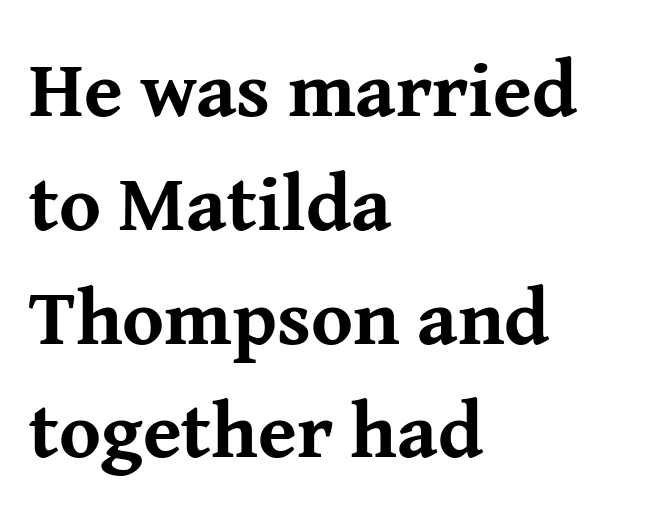
Tracking here is standard; glyphs follow each other at the usual distance. The letters stand straight up with perfectly vertical stems. Check where the strokes stop: tiny serifs finish them off. Visually the block forms a straight wall on the left and a jagged coastline on the right. Set as a true bold cut, around the 700 mark.
